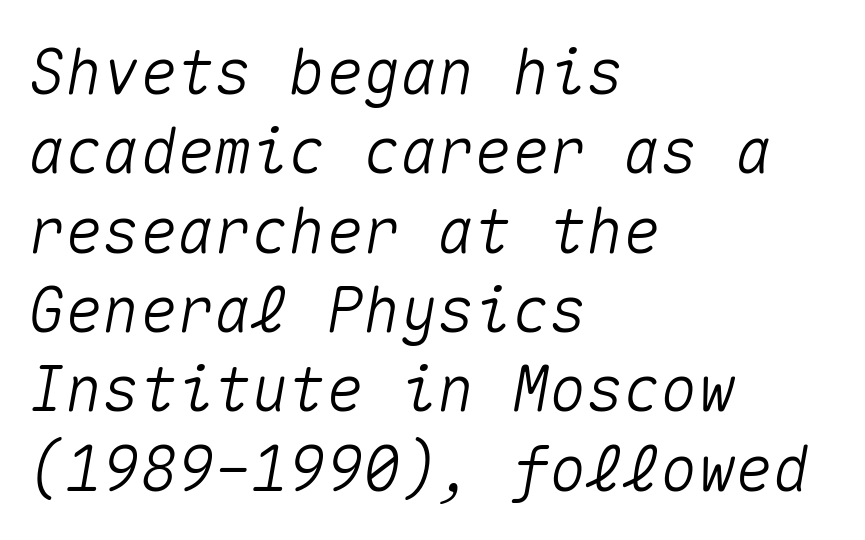
Q: Is the text italic (slanted)? A: Yes, it leans right by about 10 degrees.
Q: Is the text underlined? A: No.
Q: How is the paragraph aligned? A: Left-aligned.
Q: Is the spacing between letters normal or unusually wide? A: Normal.
Q: Is the spacing between lines tight, normal or loose? A: Normal.
Q: Width (condensed, normal, or wide)? A: Normal.
Q: Stroke contrast? A: Medium.
Q: x-height? A: Medium.
Q: Monospaced? A: Yes.
